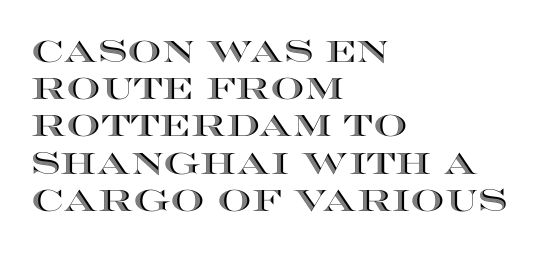
The image shows 30 px wide type, upright; set left-aligned, line spacing 1.24x, normal letter spacing, not underlined; a large x-height.
